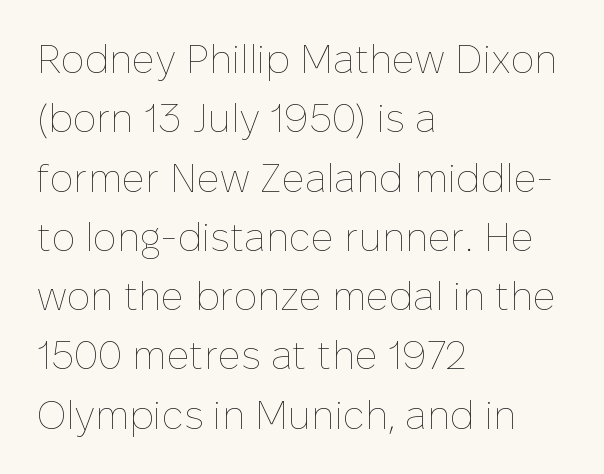
Q: Is the text bold? A: No.
Q: Is the text italic (slanted)? A: No, it is upright.
Q: Is the text underlined? A: No.
Q: How is the paragraph aligned? A: Left-aligned.
Q: Is the spacing between letters normal or unusually wide? A: Normal.
Q: Is the spacing between lines tight, normal or loose? A: Normal.
Q: Width (condensed, normal, or wide)? A: Normal.
Q: Stroke contrast? A: Low.
Q: x-height? A: Medium.
Q: Monospaced? A: No.
